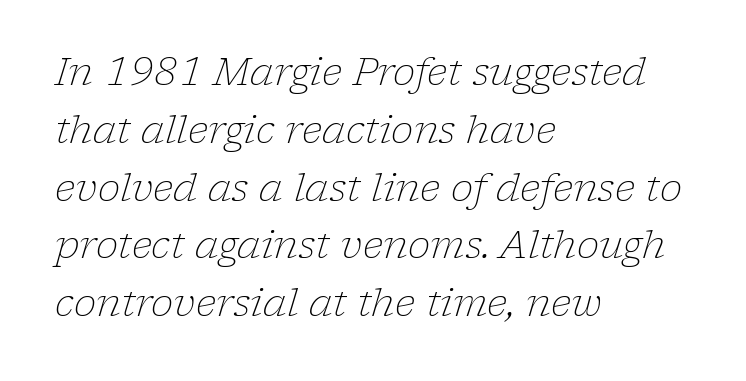
{"serif": "yes", "italic": "yes", "lean": "right", "slant_degrees": 17, "bold": "no", "weight": "light", "width": "normal", "stroke_contrast": "low", "x_height": "medium", "monospaced": "no", "underline": "no", "align": "left", "line_spacing": "normal", "line_spacing_ratio": 1.52, "letter_spacing": "normal", "letter_spacing_em": 0.0, "glyph_px": 38}
